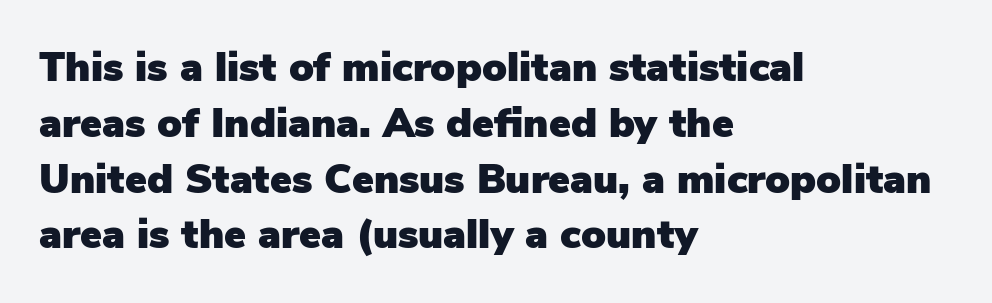
Is this a fixed-width face? No — the glyphs have proportional, varying widths. Line starts are locked; line ends wander. This block has exactly the height ordinary leading produces. Each letter's strokes conclude bluntly, with no projecting serifs. Bare-footed words on every line.
